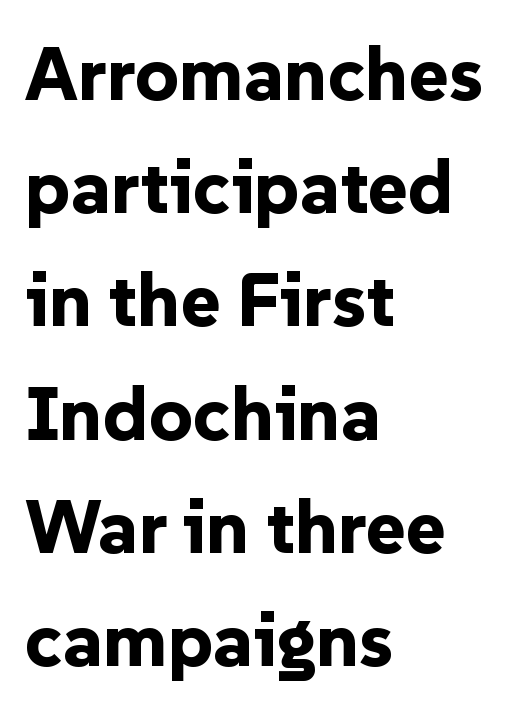
What stands out about the letter spacing? Nothing — it is the standard amount. One-word summary of the alignment: left. The designer left line spacing at the default. Strong, thick strokes mark this as bold type. Note: no serifs on the glyphs.
